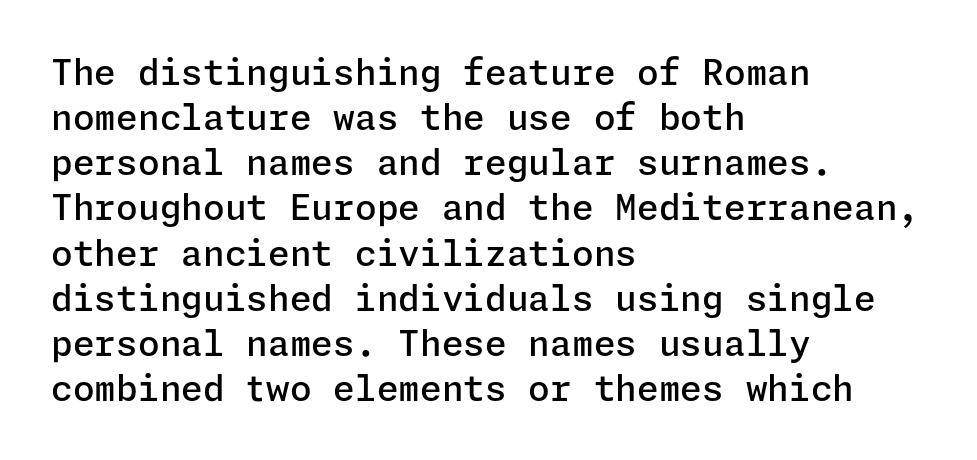
The type is set solid horizontally, with unmodified tracking. The paragraph shown leans on its left margin. The font is running at a semibold setting, under full bold. The strip under each line holds only bare page.
